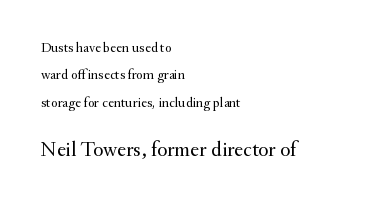
Glance below the letters and you will spot only blank space. You could fit nearly another row in the gap between these rows. These lines were composed using upright roman letters. Is the letter spacing exaggerated? No — it looks like the ordinary default.
